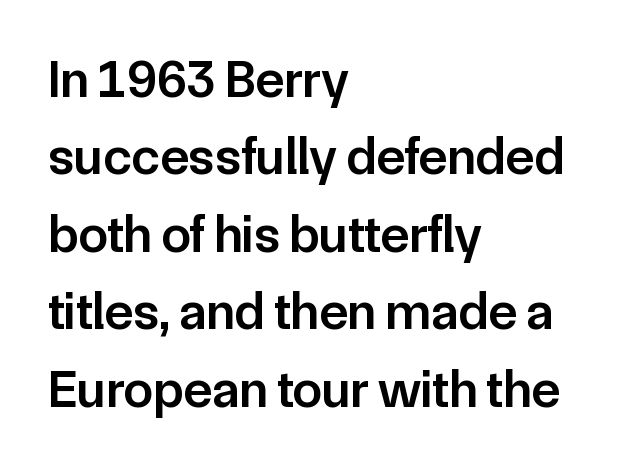
Q: Is the text bold? A: Semi-bold.
Q: Is the text italic (slanted)? A: No, it is upright.
Q: Is the typeface a serif or a sans-serif typeface? A: Sans-serif.
Q: Is the text underlined? A: No.
Q: How is the paragraph aligned? A: Left-aligned.
Q: Is the spacing between letters normal or unusually wide? A: Normal.
Q: Is the spacing between lines tight, normal or loose? A: Normal.
Q: Width (condensed, normal, or wide)? A: Normal.
Q: Stroke contrast? A: Low.
Q: x-height? A: Medium.
Q: Monospaced? A: No.
